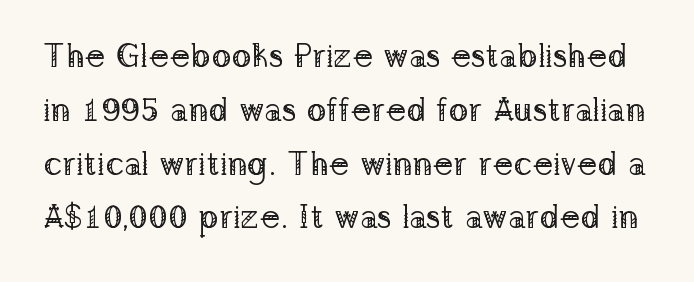
The strip under each line holds only bare page. The passage shown stacks its lines at a standard gap. The passage shown is typed in a proportional face where columns would drift. Ordinary non-slanted type is in use.
